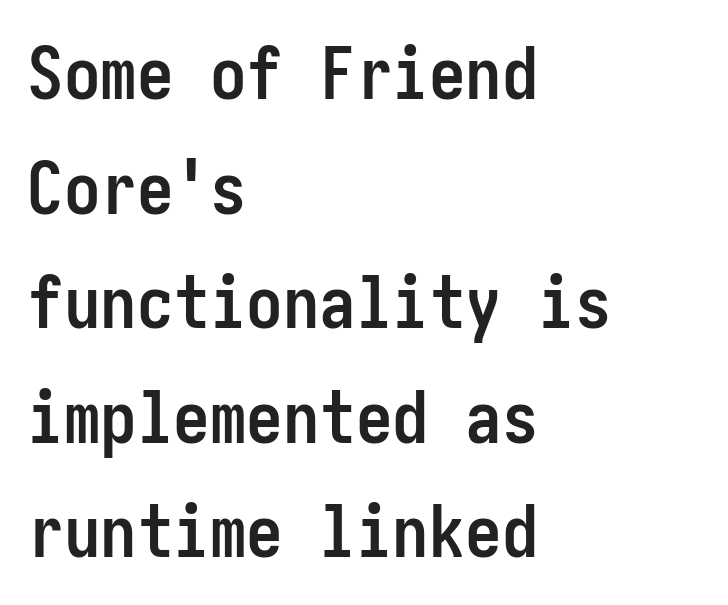
Q: Is the text bold? A: Yes.
Q: Is the text italic (slanted)? A: No, it is upright.
Q: Is the typeface a serif or a sans-serif typeface? A: Sans-serif.
Q: Is the text underlined? A: No.
Q: How is the paragraph aligned? A: Left-aligned.
Q: Is the spacing between letters normal or unusually wide? A: Normal.
Q: Is the spacing between lines tight, normal or loose? A: Normal.
Q: Width (condensed, normal, or wide)? A: Condensed.
Q: Stroke contrast? A: Low.
Q: x-height? A: Medium.
